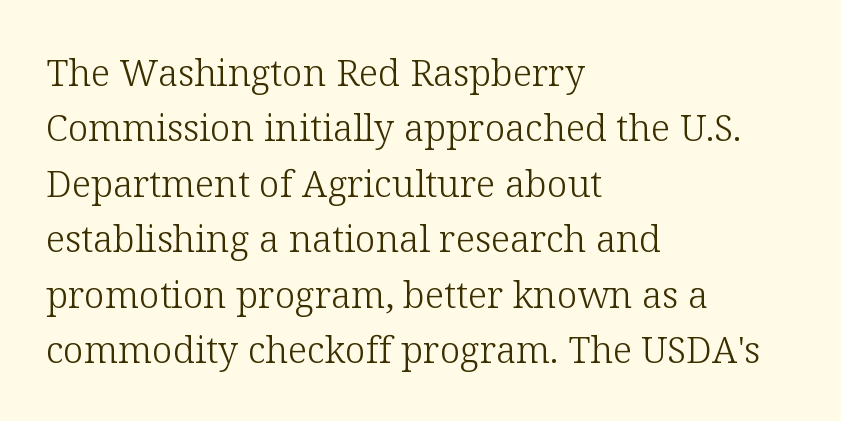
Q: Is the text bold? A: No.
Q: Is the text italic (slanted)? A: No, it is upright.
Q: Is the typeface a serif or a sans-serif typeface? A: Serif.
Q: Is the text underlined? A: No.
Q: How is the paragraph aligned? A: Left-aligned.
Q: Is the spacing between letters normal or unusually wide? A: Normal.
Q: Is the spacing between lines tight, normal or loose? A: Normal.
Q: Width (condensed, normal, or wide)? A: Normal.
Q: Stroke contrast? A: Low.
Q: x-height? A: Medium.
Q: Monospaced? A: No.
